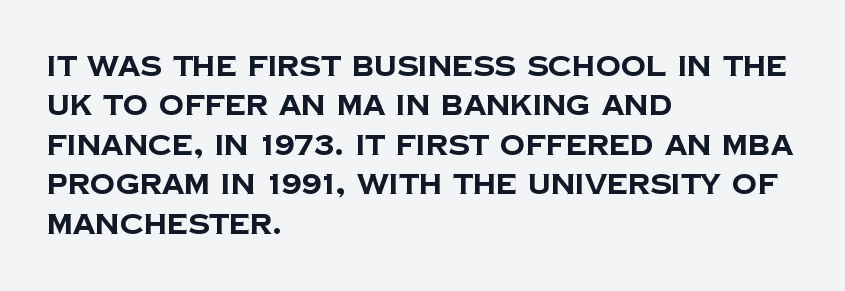
The image shows 28 px bold sans-serif type; set left-aligned, normal line spacing (1.41x), normal letter spacing, not underlined; low stroke contrast and a large x-height.
